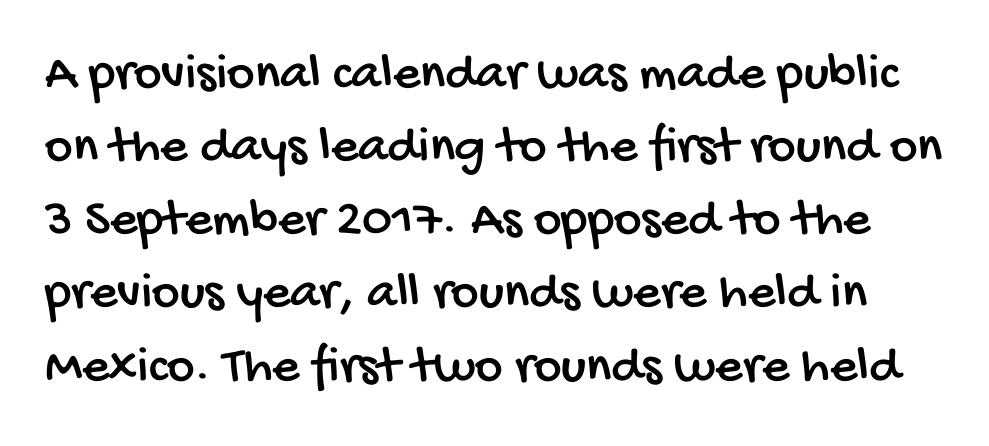
Q: Is the typeface a serif or a sans-serif typeface? A: Sans-serif.
Q: Is the text underlined? A: No.
Q: Is the spacing between letters normal or unusually wide? A: Normal.
Q: Is the spacing between lines tight, normal or loose? A: Normal.
Q: Width (condensed, normal, or wide)? A: Condensed.
Q: Stroke contrast? A: Low.
Q: x-height? A: Large.
Q: Monospaced? A: No.
